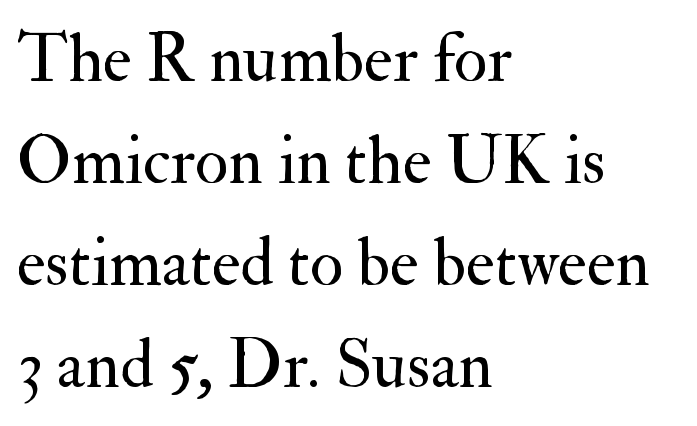
Baseline-to-baseline distance is the conventional proportion of letter height. The weight would be labelled regular, book, light, or lighter still. The baseline area is clear. This sample has the flowing, uneven cadence of proportional lettering. Glyph-to-glyph distance matches everyday printed text.
